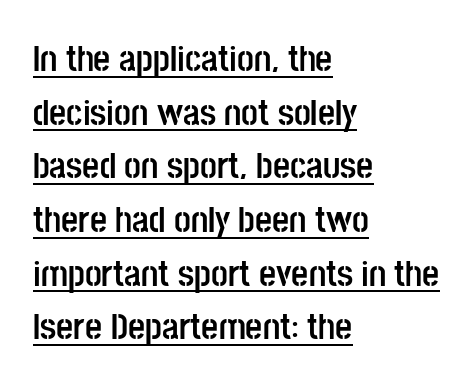
The image shows 37 px semibold, condensed sans-serif type, upright; set left-aligned, normal line spacing (1.45x), normal letter spacing, underlined; low stroke contrast and a large x-height.
